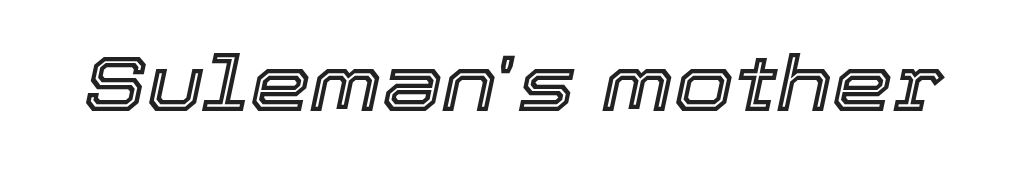
{"italic": "yes", "lean": "right", "slant_degrees": 12, "width": "normal", "x_height": "medium", "monospaced": "no", "underline": "no", "letter_spacing": "normal", "letter_spacing_em": 0.0, "glyph_px": 77}
